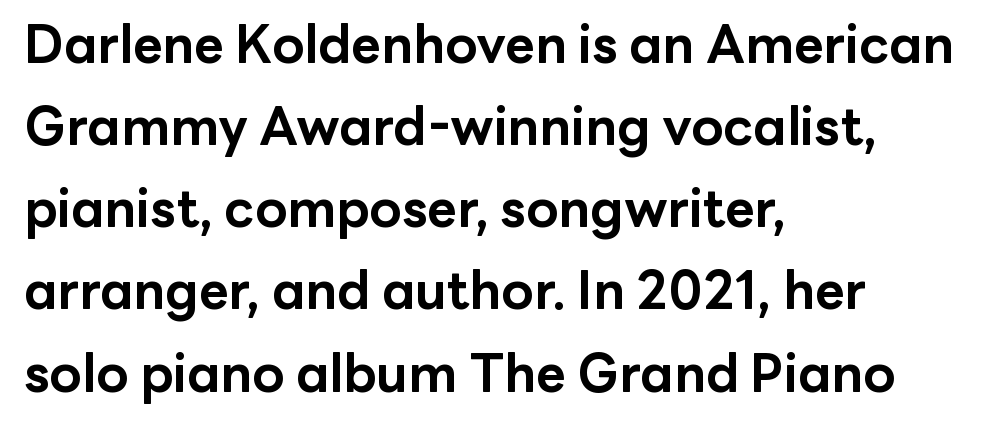
It's the straight-up-and-down kind of type. These lines are set flush left with a ragged right edge. The face used here is proportionally spaced, like ordinary book or web type. Compared with an ordinary text face, these strokes are far heavier — a full bold. Does the leading feel generous? No, just average.
